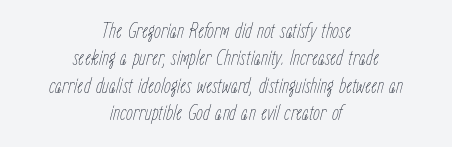
Compared with ordinary roman type, these characters are visibly tilted. Any mark beneath the type? The region is blank. No extra ink here — the face is not bold. Does the copy run flush right? No — it is centered line by line. You could call the tracking neutral — neither tight nor loose.
